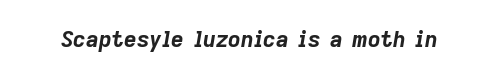
Q: Is the text bold? A: Yes.
Q: Is the text italic (slanted)? A: Yes, it leans right by about 9 degrees.
Q: Is the text underlined? A: No.
Q: Is the spacing between letters normal or unusually wide? A: Normal.
